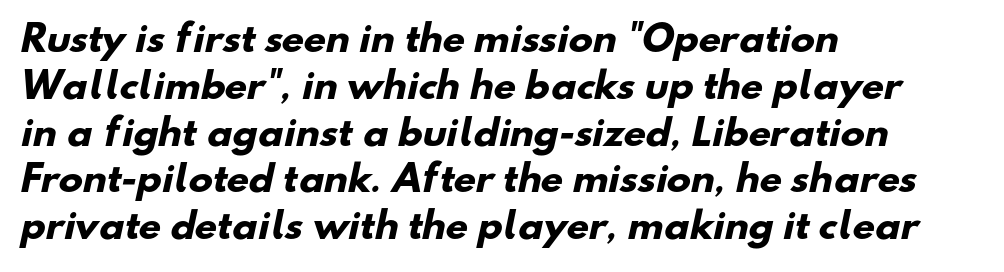
Q: Is the text bold? A: Yes.
Q: Is the typeface a serif or a sans-serif typeface? A: Sans-serif.
Q: Is the text underlined? A: No.
Q: How is the paragraph aligned? A: Left-aligned.
Q: Is the spacing between letters normal or unusually wide? A: Normal.
Q: Is the spacing between lines tight, normal or loose? A: Normal.
Q: Width (condensed, normal, or wide)? A: Normal.
Q: Stroke contrast? A: Low.
Q: x-height? A: Small.
Q: Monospaced? A: No.
